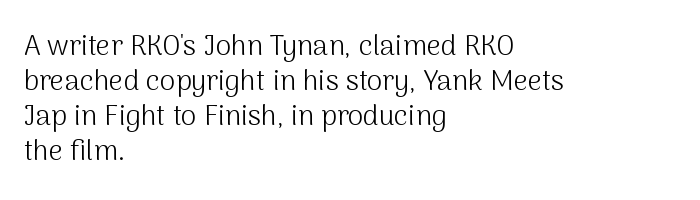
The image shows 28 px light sans-serif type, upright; set left-aligned, normal line spacing (1.25x), normal letter spacing, not underlined; medium stroke contrast and a medium x-height.
